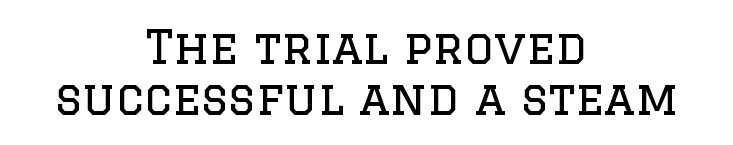
Q: Is the text bold? A: No.
Q: Is the text italic (slanted)? A: No, it is upright.
Q: Is the typeface a serif or a sans-serif typeface? A: Serif.
Q: Is the text underlined? A: No.
Q: How is the paragraph aligned? A: Centered.
Q: Is the spacing between letters normal or unusually wide? A: Normal.
Q: Is the spacing between lines tight, normal or loose? A: Tight.
Q: Width (condensed, normal, or wide)? A: Normal.
Q: Stroke contrast? A: Low.
Q: x-height? A: Large.
Q: Monospaced? A: No.
